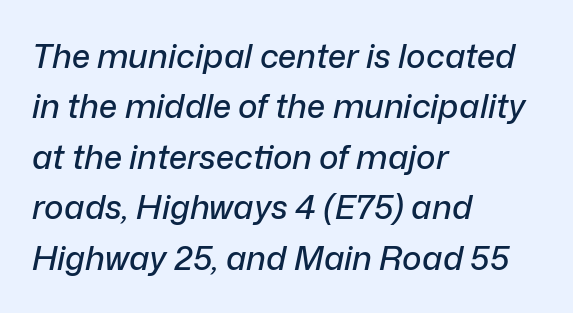
The image shows 33 px text type, italic (leaning right); set left-aligned, normal line spacing (1.53x), normal letter spacing, not underlined; low stroke contrast and a medium x-height.
